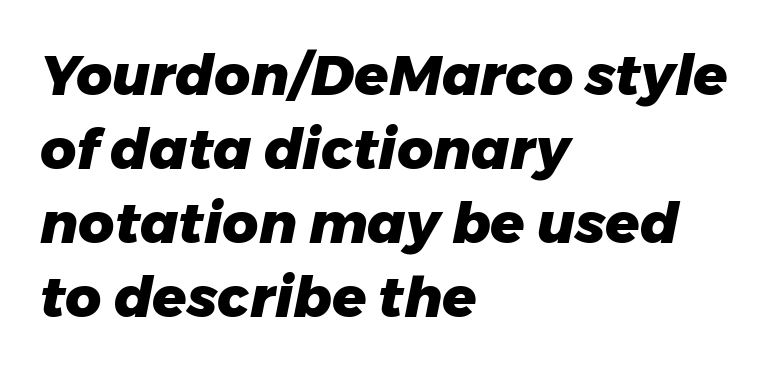
The image shows 56 px heavy type, italic (leaning right); set left-aligned, normal line spacing (1.32x), normal letter spacing, not underlined; low stroke contrast and a medium x-height.
